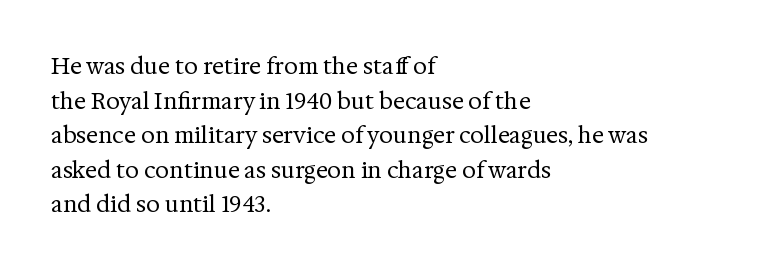
The image shows 22 px text type, upright; set left-aligned, normal line spacing (1.57x), normal letter spacing, not underlined.
